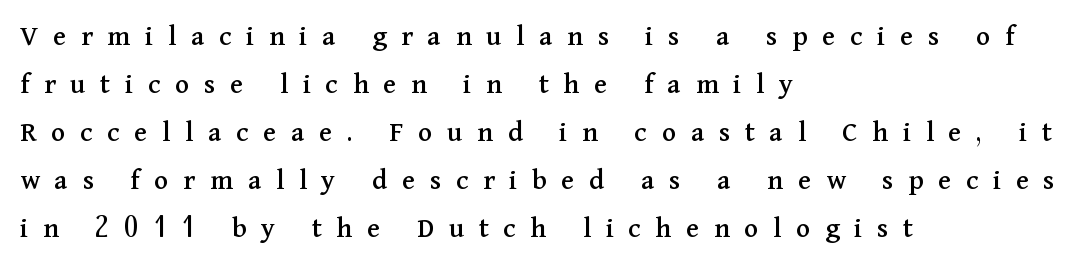
{"serif": "yes", "italic": "no", "width": "normal", "stroke_contrast": "medium", "x_height": "medium", "monospaced": "no", "underline": "no", "align": "left", "line_spacing": "normal", "line_spacing_ratio": 1.6, "letter_spacing": "wide", "letter_spacing_em": 0.49, "glyph_px": 30}
